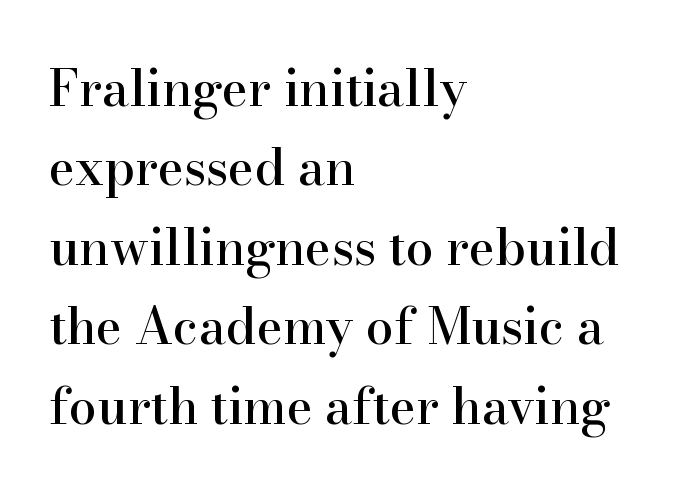
{"serif": "yes", "italic": "no", "width": "normal", "stroke_contrast": "high", "x_height": "small", "monospaced": "no", "underline": "no", "align": "left", "line_spacing": "normal", "line_spacing_ratio": 1.59, "letter_spacing": "normal", "letter_spacing_em": 0.0, "glyph_px": 50}
